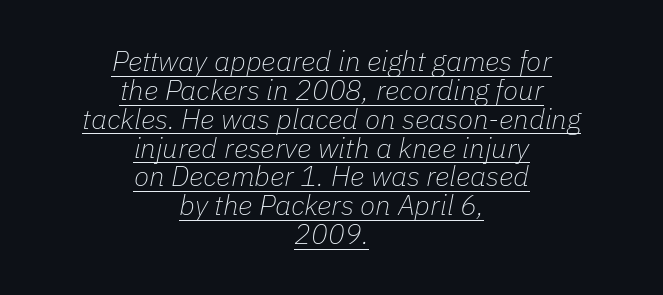
The image shows 28 px thin type, italic (leaning right); set centered, tight line spacing (1.03x), normal letter spacing, underlined; low stroke contrast and a medium x-height.
